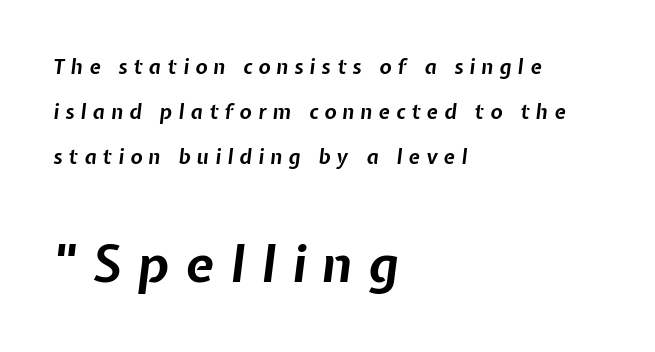
The image shows 51 px bold type, italic (leaning right); set left-aligned, loose line spacing (2.26x), unusually wide letter spacing (+0.32 em), not underlined; the second (bottom) block is 2.55x larger; low stroke contrast and a medium x-height.
